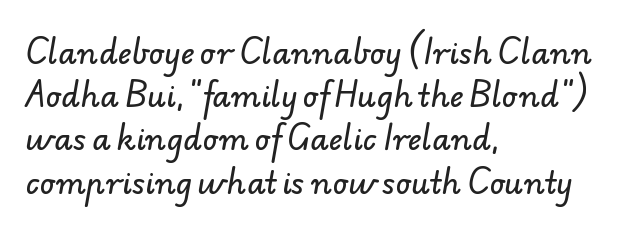
The image shows 30 px sans-serif type; set left-aligned, normal line spacing (1.44x), normal letter spacing, not underlined; low stroke contrast and a small x-height.
